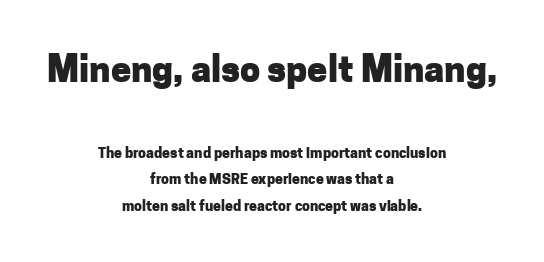
The image shows 36 px heavy sans-serif type, upright; set centered, loose line spacing (1.91x), normal letter spacing, not underlined; the first (top) block is 2.57x larger; low stroke contrast and a medium x-height.
